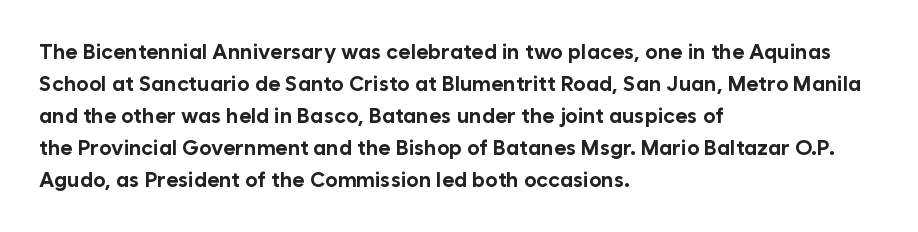
{"italic": "no", "bold": "yes", "underline": "no", "align": "left", "line_spacing": "normal", "line_spacing_ratio": 1.52, "letter_spacing": "normal", "letter_spacing_em": 0.0, "glyph_px": 21}
